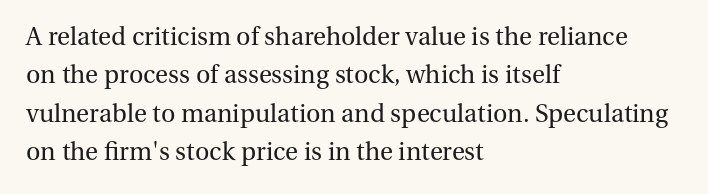
Q: Is the text bold? A: No.
Q: Is the text italic (slanted)? A: No, it is upright.
Q: Is the text underlined? A: No.
Q: How is the paragraph aligned? A: Left-aligned.
Q: Is the spacing between letters normal or unusually wide? A: Normal.
Q: Is the spacing between lines tight, normal or loose? A: Normal.
